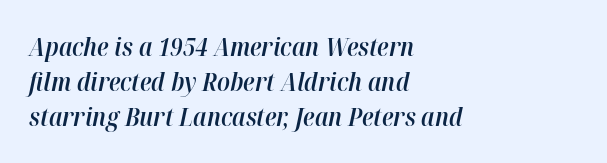
Q: Is the text bold? A: Semi-bold.
Q: Is the text italic (slanted)? A: Yes, it leans right by about 12 degrees.
Q: Is the text underlined? A: No.
Q: How is the paragraph aligned? A: Left-aligned.
Q: Is the spacing between letters normal or unusually wide? A: Normal.
Q: Is the spacing between lines tight, normal or loose? A: Normal.
